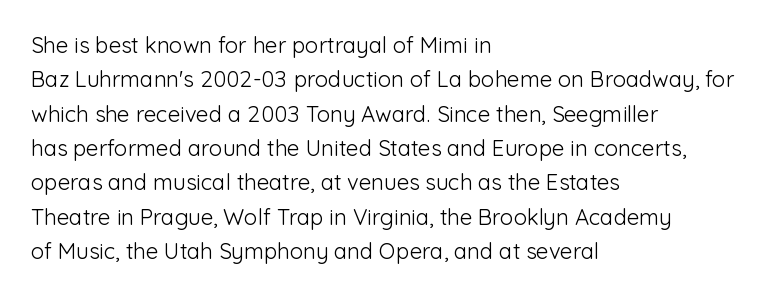
{"italic": "no", "bold": "no", "underline": "no", "align": "left", "line_spacing": "normal", "line_spacing_ratio": 1.56, "letter_spacing": "normal", "letter_spacing_em": 0.0, "glyph_px": 22}
